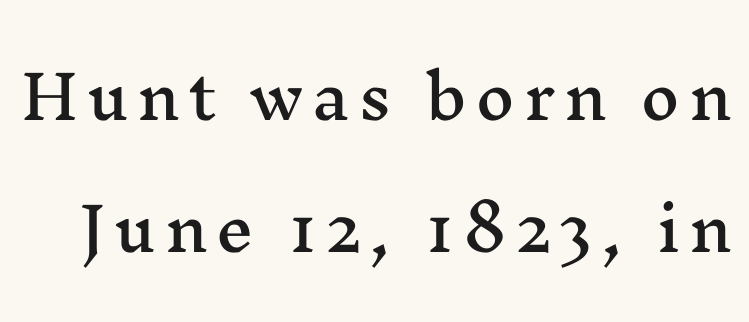
{"serif": "yes", "italic": "no", "width": "wide", "stroke_contrast": "medium", "x_height": "medium", "monospaced": "no", "underline": "no", "line_spacing": "loose", "line_spacing_ratio": 2.2, "glyph_px": 60}
